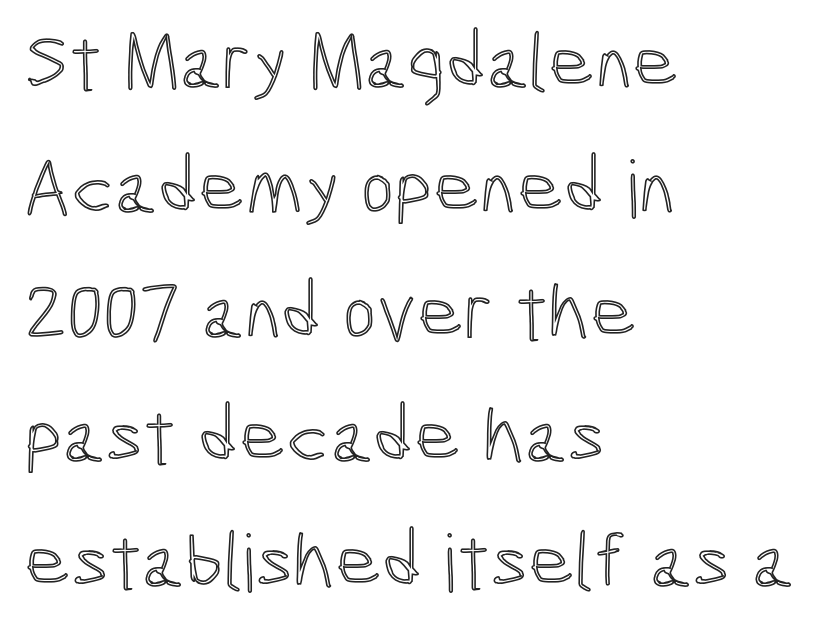
{"italic": "no", "width": "condensed", "x_height": "medium", "monospaced": "no", "underline": "no", "align": "left", "line_spacing": "normal", "line_spacing_ratio": 1.56, "letter_spacing": "normal", "letter_spacing_em": 0.0, "glyph_px": 80}
